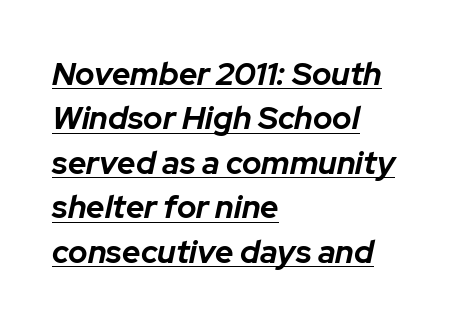
Q: Is the text bold? A: Yes.
Q: Is the text italic (slanted)? A: Yes, it leans right by about 12 degrees.
Q: Is the text underlined? A: Yes.
Q: How is the paragraph aligned? A: Left-aligned.
Q: Is the spacing between letters normal or unusually wide? A: Normal.
Q: Is the spacing between lines tight, normal or loose? A: Normal.
Q: Width (condensed, normal, or wide)? A: Normal.
Q: Stroke contrast? A: Low.
Q: x-height? A: Medium.
Q: Monospaced? A: No.
